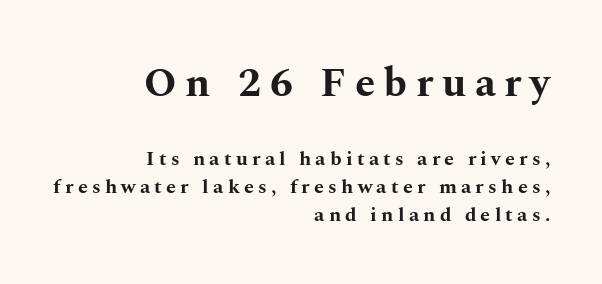
The image shows 41 px bold, wide serif type, upright; set right-aligned, normal line spacing (1.41x), unusually wide letter spacing (+0.21 em), not underlined; the first (top) block is 2.05x larger; medium stroke contrast and a medium x-height.
